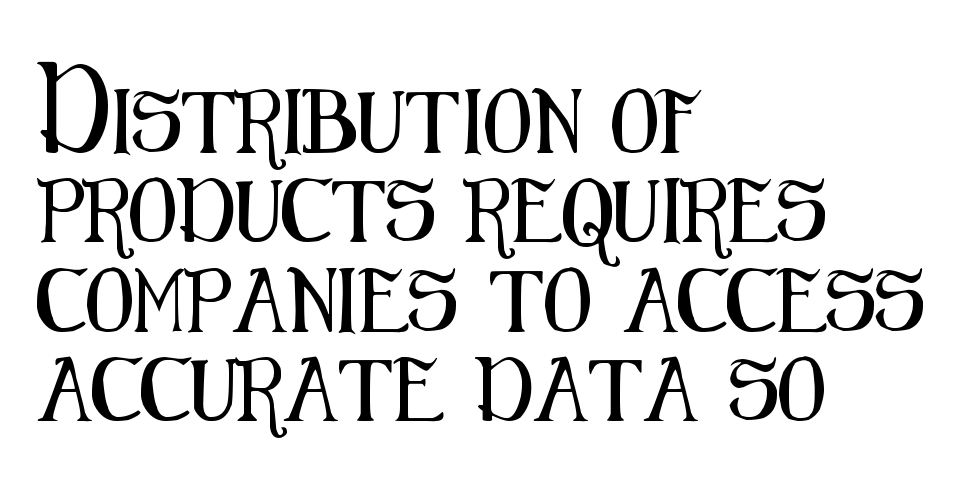
{"italic": "no", "width": "condensed", "stroke_contrast": "medium", "x_height": "medium", "monospaced": "no", "underline": "no", "align": "left", "line_spacing": "normal", "line_spacing_ratio": 1.42, "letter_spacing": "normal", "letter_spacing_em": 0.0, "glyph_px": 63}
